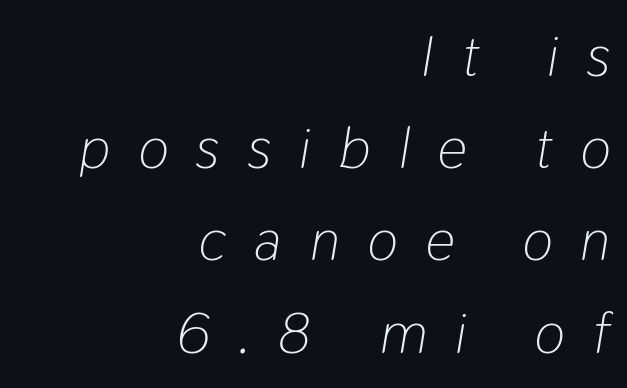
The image shows 58 px light, condensed type, italic (leaning right); set right-aligned, normal line spacing (1.59x), unusually wide letter spacing (+0.49 em), not underlined; low stroke contrast and a medium x-height.
